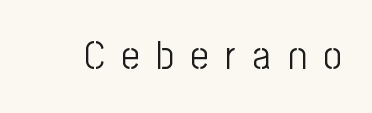
Q: Is the text bold? A: No.
Q: Is the text italic (slanted)? A: No, it is upright.
Q: Is the typeface a serif or a sans-serif typeface? A: Sans-serif.
Q: Is the text underlined? A: No.
Q: Is the spacing between letters normal or unusually wide? A: Unusually wide.
Q: Width (condensed, normal, or wide)? A: Condensed.
Q: Stroke contrast? A: Low.
Q: x-height? A: Medium.
Q: Monospaced? A: No.
